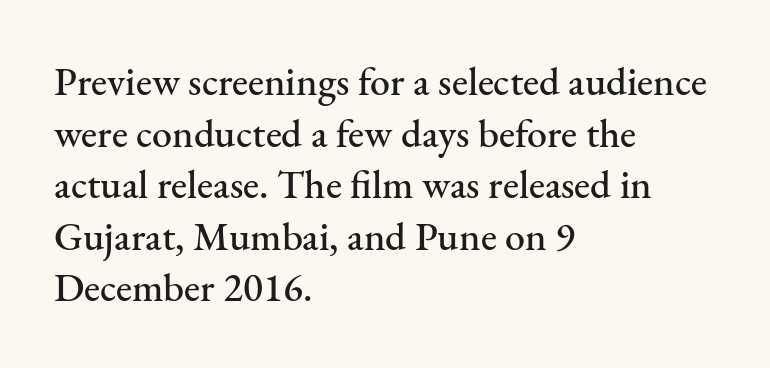
{"serif": "yes", "italic": "no", "width": "normal", "stroke_contrast": "medium", "x_height": "small", "monospaced": "no", "underline": "no", "align": "left", "line_spacing": "normal", "line_spacing_ratio": 1.29, "letter_spacing": "normal", "letter_spacing_em": 0.0, "glyph_px": 40}
